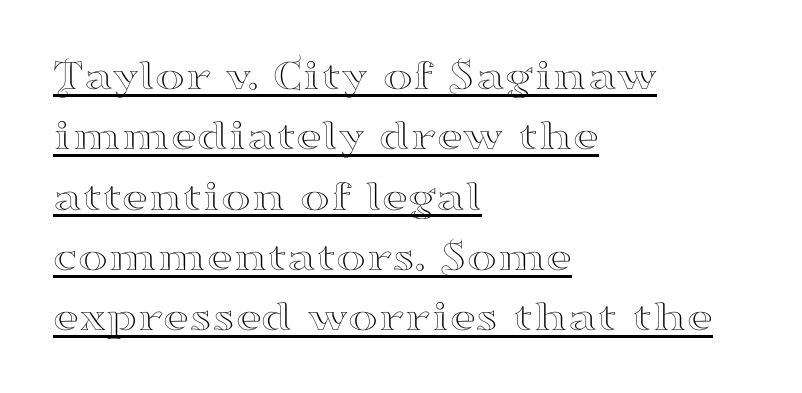
The block of text has a typical density, with ordinary space between rows. Vertical strokes here are truly vertical. Little horizontal feet cap the strokes, marking this as serif type. Nobody touched the tracking dial on this one. The ragged edge is on the right, which tells us the setting is flush left.
